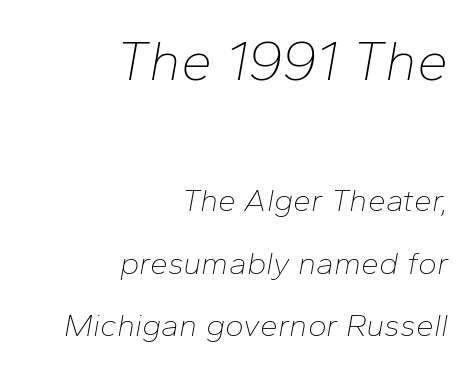
The image shows 56 px thin type, italic (leaning right); set right-aligned, loose line spacing (1.94x), normal letter spacing, not underlined; the first (top) block is 1.75x larger; low stroke contrast and a medium x-height.
